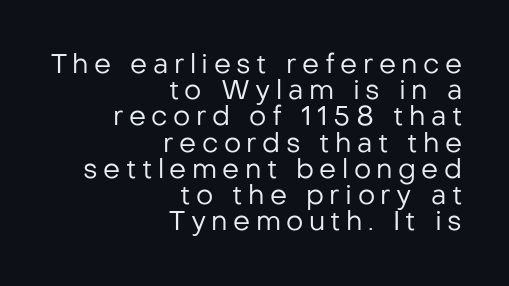
The image shows 27 px text type, upright; set right-aligned, tight line spacing (0.97x), unusually wide letter spacing (+0.2 em), not underlined.
